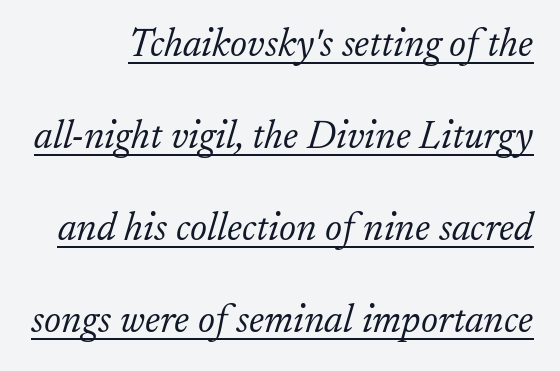
Airy leading. In terms of letterform style, serifs are clearly present. The strokes are not fattened; the text isn't bold. Notice how the stems are inclined rather than vertical — that's the hallmark of italics. Emphasis is given by a line drawn under the lettering.
